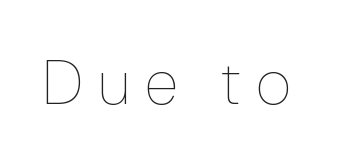
The image shows 62 px thin type, upright; set unusually wide letter spacing (+0.24 em), not underlined; low stroke contrast and a medium x-height.
